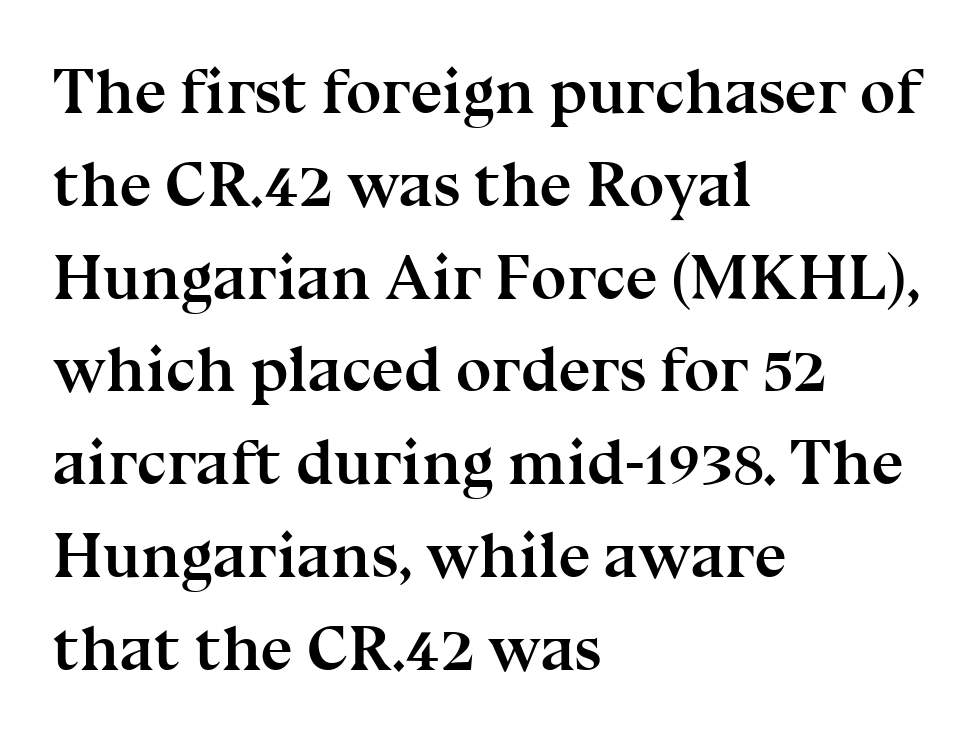
{"serif": "yes", "italic": "no", "bold": "yes", "weight": "semibold", "width": "normal", "stroke_contrast": "medium", "x_height": "medium", "monospaced": "no", "underline": "no", "align": "left", "line_spacing": "normal", "line_spacing_ratio": 1.45, "letter_spacing": "normal", "letter_spacing_em": 0.0, "glyph_px": 64}
